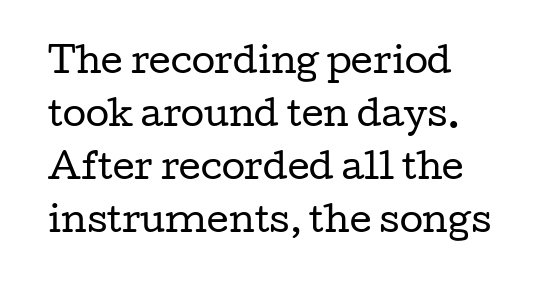
{"serif": "yes", "italic": "no", "bold": "no", "weight": "regular", "width": "wide", "stroke_contrast": "low", "x_height": "medium", "monospaced": "no", "underline": "no", "line_spacing": "normal", "line_spacing_ratio": 1.56, "letter_spacing": "normal", "letter_spacing_em": 0.0, "glyph_px": 34}
